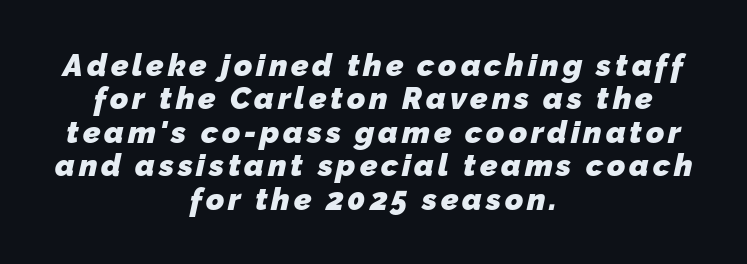
{"serif": "no", "bold": "yes", "weight": "heavy", "width": "normal", "stroke_contrast": "low", "x_height": "medium", "monospaced": "no", "underline": "no", "align": "center", "line_spacing": "tight", "line_spacing_ratio": 1.08, "glyph_px": 31}
